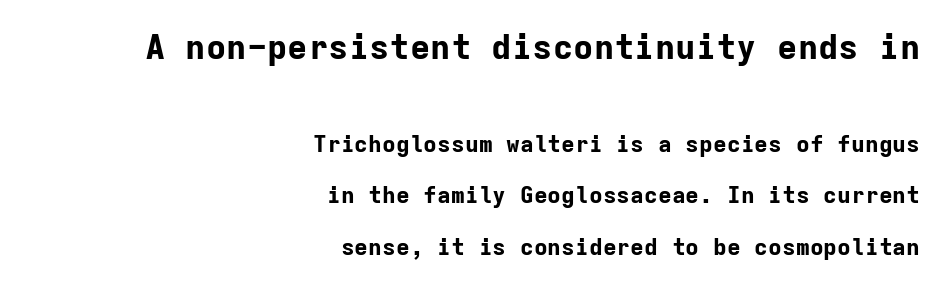
The image shows 34 px bold sans-serif type, upright, monospaced; set right-aligned, loose line spacing (2.23x), normal letter spacing, not underlined; the first (top) block is 1.48x larger; low stroke contrast and a medium x-height.
